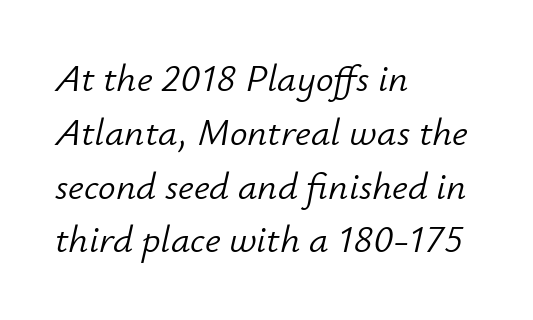
The face used here is proportionally spaced, like ordinary book or web type. Compared with a centered layout, this one pins lines to the left instead. The rows are spaced the way most documents space them. The letters are slanted; this is an italic face.
